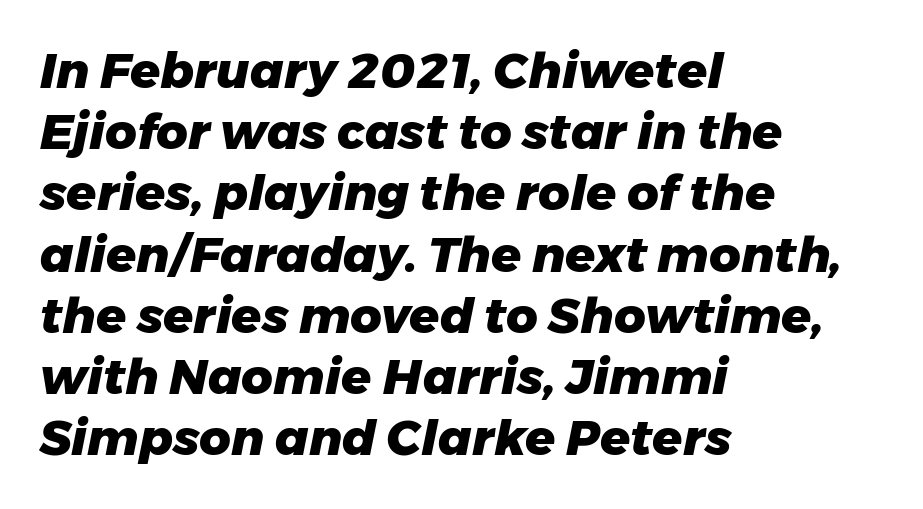
Inter-character spacing is left at the font's built-in metrics. All the whitespace from short lines collects on the right. The rows are spaced the way most documents space them. Style check: oblique. Is this a fixed-width face? No — the glyphs have proportional, varying widths. The area under the type is left untouched.
